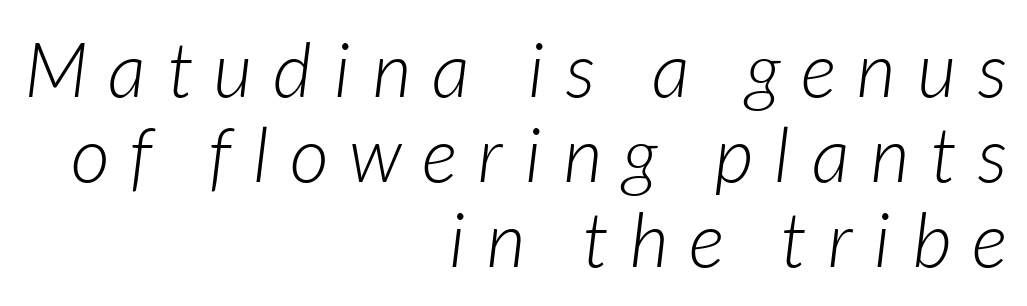
Character widths vary here, with narrow letters taking less room than wide ones. Has an underline been added? It has not. The lines are packed closely together with very little leading. Letters have the restrained weight of plain body copy at most. The rendering inserts visible extra space after every character. Slanted lettering throughout.
